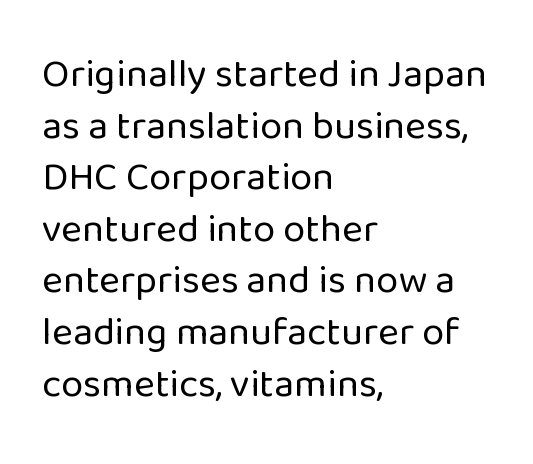
Q: Is the text bold? A: No.
Q: Is the text italic (slanted)? A: No, it is upright.
Q: Is the typeface a serif or a sans-serif typeface? A: Sans-serif.
Q: Is the text underlined? A: No.
Q: How is the paragraph aligned? A: Left-aligned.
Q: Is the spacing between letters normal or unusually wide? A: Normal.
Q: Is the spacing between lines tight, normal or loose? A: Normal.
Q: Width (condensed, normal, or wide)? A: Normal.
Q: Stroke contrast? A: Low.
Q: x-height? A: Medium.
Q: Monospaced? A: No.
